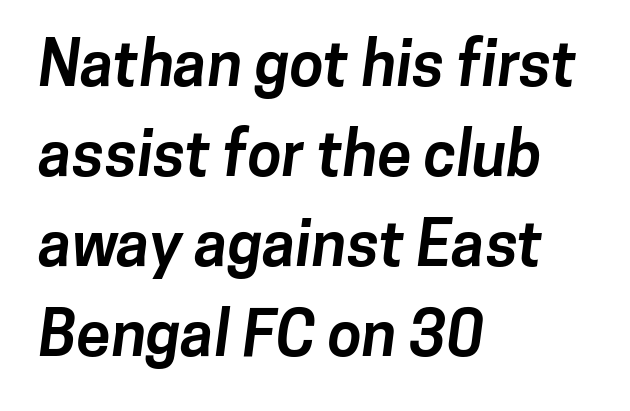
{"serif": "no", "bold": "yes", "weight": "bold", "width": "normal", "stroke_contrast": "low", "x_height": "medium", "monospaced": "no", "underline": "no", "align": "left", "line_spacing": "normal", "line_spacing_ratio": 1.45, "letter_spacing": "normal", "letter_spacing_em": 0.0, "glyph_px": 62}
